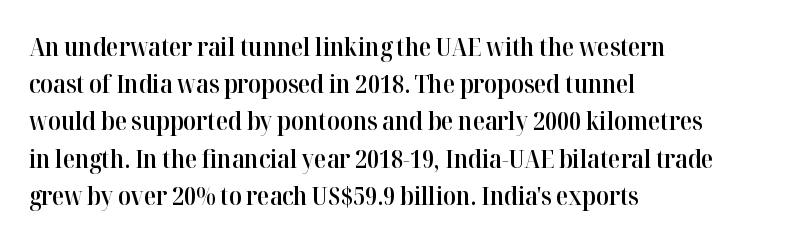
{"italic": "no", "bold": "semi", "underline": "no", "align": "left", "line_spacing": "normal", "line_spacing_ratio": 1.49, "letter_spacing": "normal", "letter_spacing_em": 0.0, "glyph_px": 25}
